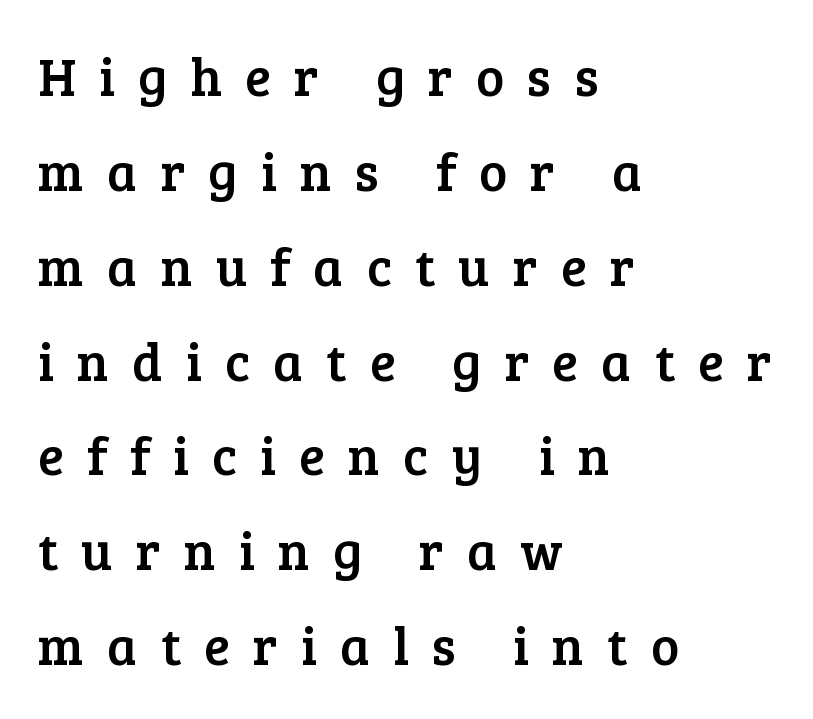
{"serif": "yes", "italic": "no", "width": "normal", "stroke_contrast": "low", "x_height": "medium", "monospaced": "no", "underline": "no", "align": "left", "line_spacing_ratio": 1.79, "letter_spacing": "wide", "letter_spacing_em": 0.44, "glyph_px": 53}
